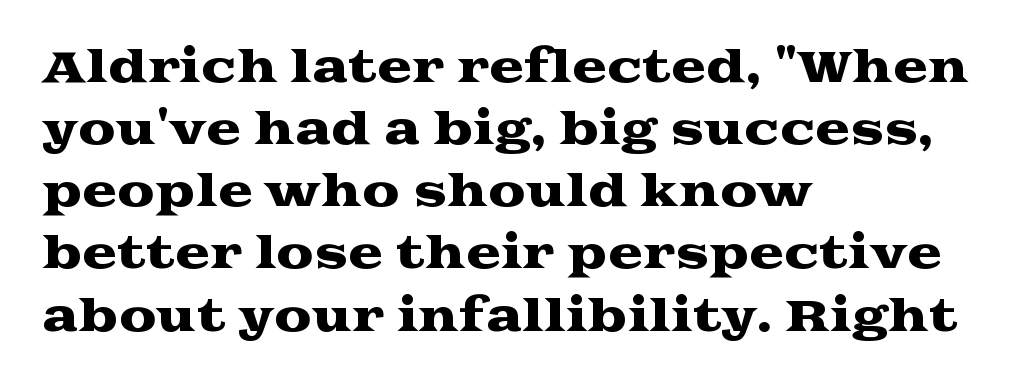
{"serif": "yes", "italic": "no", "width": "wide", "stroke_contrast": "medium", "x_height": "medium", "monospaced": "no", "underline": "no", "align": "left", "line_spacing": "normal", "line_spacing_ratio": 1.48, "letter_spacing": "normal", "letter_spacing_em": 0.0, "glyph_px": 42}
